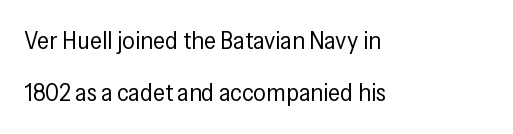
The image shows 25 px text type, upright; set left-aligned, loose line spacing (2.09x), normal letter spacing, not underlined.
